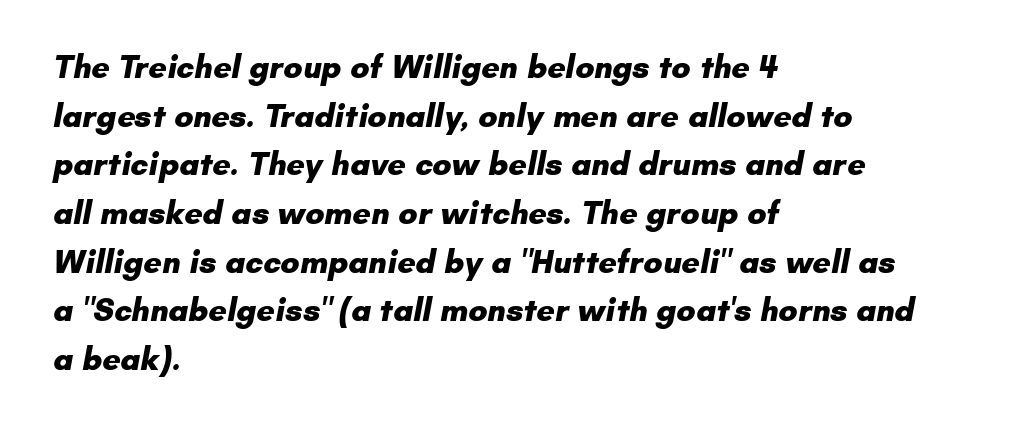
The setting favours the left margin, as ordinary paragraphs usually do. You'd pick this weight for a headline — it's a proper bold. In terms of letterspacing, this is plain default setting. The characters display no serif detailing; their extremities are plain. The letters advance in unequal steps, a hallmark of proportional type.
